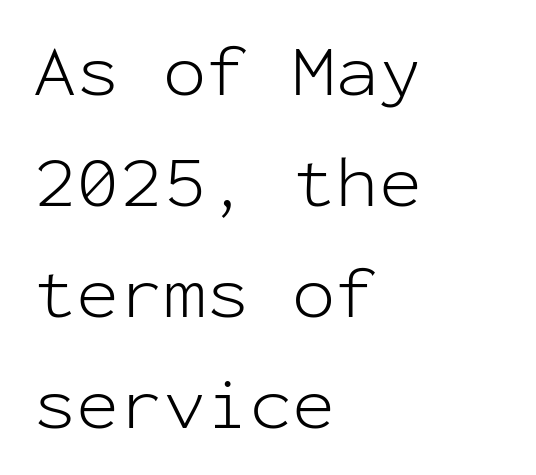
{"serif": "no", "italic": "no", "bold": "no", "weight": "light", "width": "normal", "stroke_contrast": "low", "x_height": "medium", "monospaced": "yes", "underline": "no", "align": "left", "line_spacing": "normal", "line_spacing_ratio": 1.54, "letter_spacing": "normal", "letter_spacing_em": 0.0, "glyph_px": 72}
